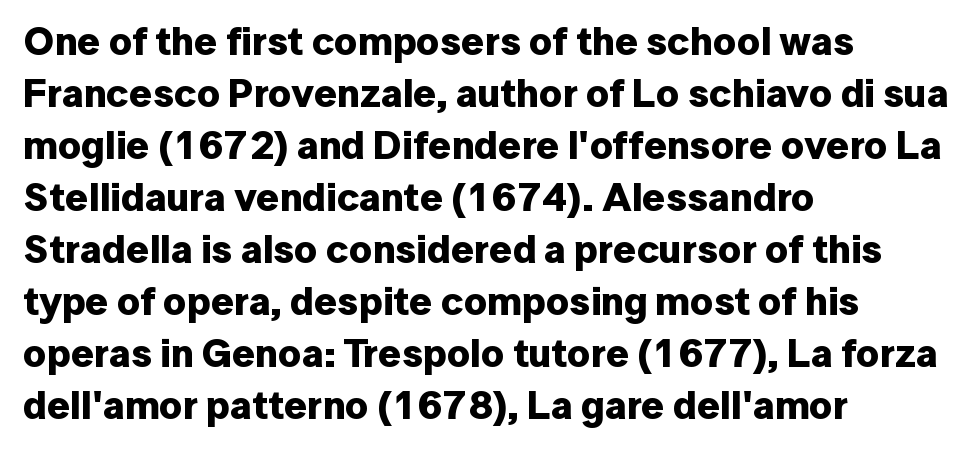
The image shows 40 px bold sans-serif type, upright; set left-aligned, normal line spacing (1.3x), normal letter spacing, not underlined; low stroke contrast and a medium x-height.
